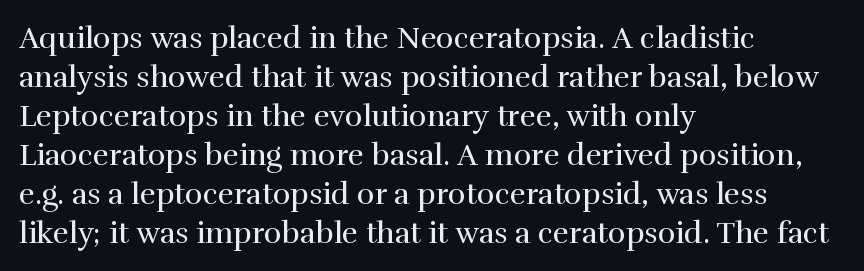
Small tapered or slab feet sit at the stroke ends, so this counts as serif. Successive baselines arrive at the customary interval. The baseline area is clear. When letters stand straight like this, we call the style roman or upright. Students, note that the glyphs here touch the page at normal intervals. Nothing heavy about these letters — not bold at all.
